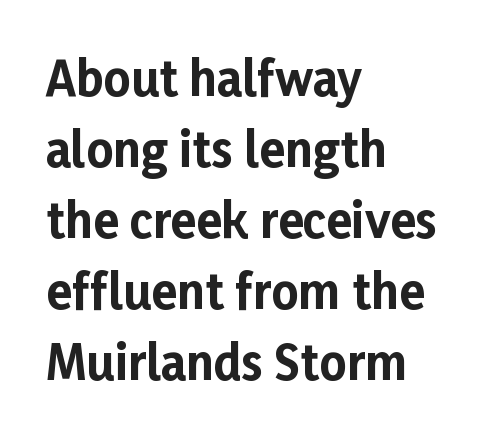
Every stem runs plumb, perpendicular to the baseline. Standard letterfit; no display-style spreading of the glyphs. The characters display no serif detailing; their extremities are plain. Whoever set this chose a conventional vertical rhythm. Think of a printed novel: that variable character pitch is what you see here.
